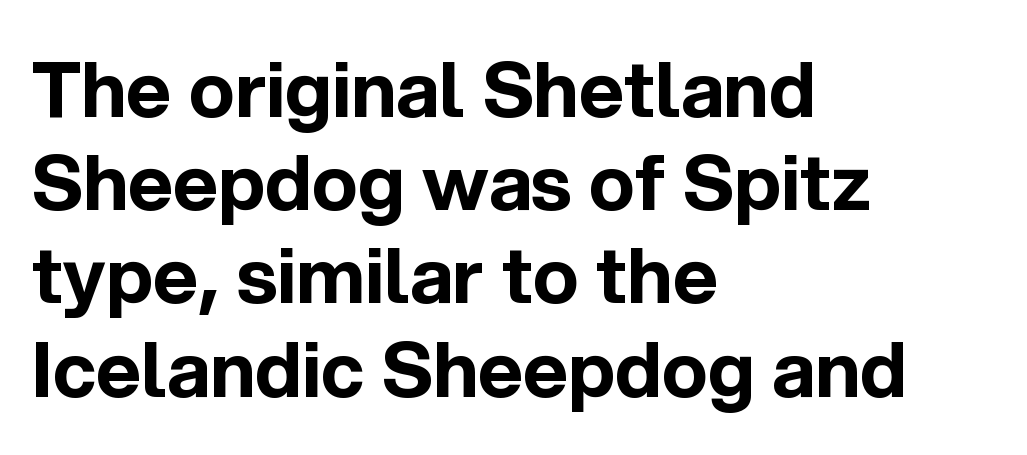
The image shows 77 px bold sans-serif type, upright; set left-aligned, line spacing 1.21x, normal letter spacing, not underlined; a medium x-height.
